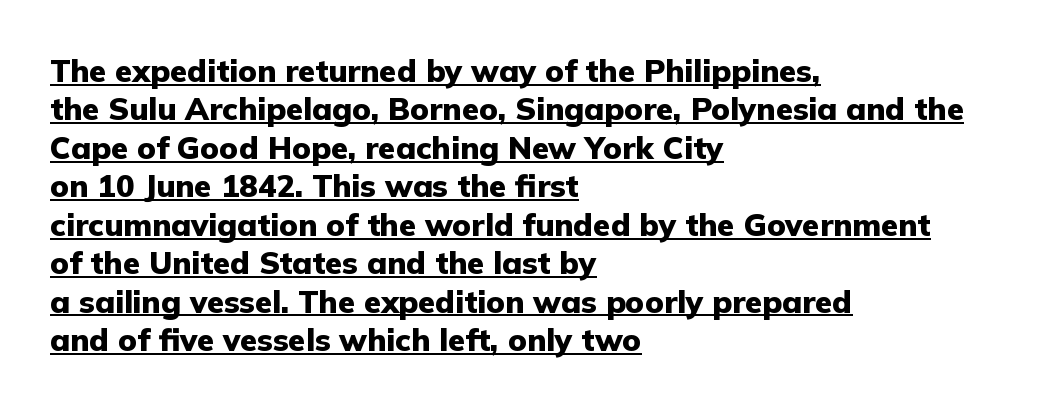
Q: Is the text bold? A: Yes.
Q: Is the text italic (slanted)? A: No, it is upright.
Q: Is the typeface a serif or a sans-serif typeface? A: Sans-serif.
Q: Is the text underlined? A: Yes.
Q: How is the paragraph aligned? A: Left-aligned.
Q: Is the spacing between letters normal or unusually wide? A: Normal.
Q: Width (condensed, normal, or wide)? A: Normal.
Q: Stroke contrast? A: Low.
Q: x-height? A: Medium.
Q: Monospaced? A: No.
